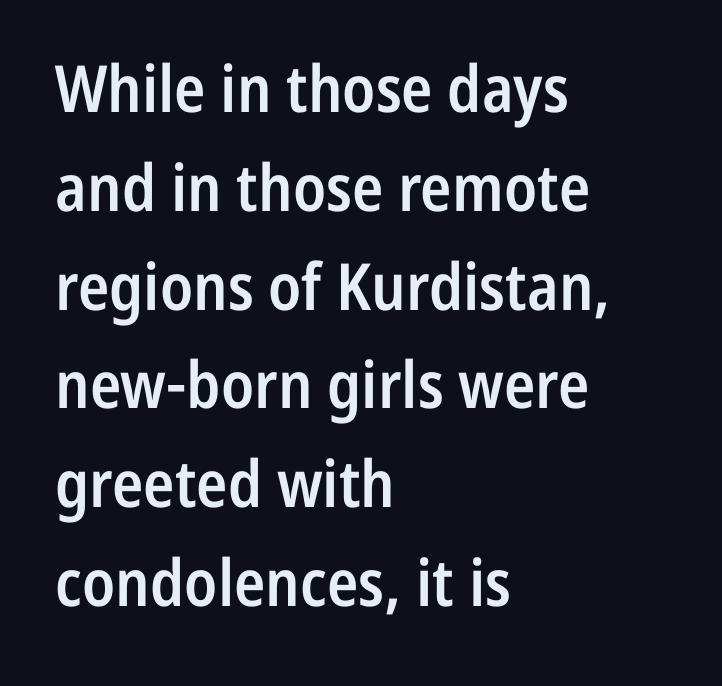
Q: Is the text bold? A: Semi-bold.
Q: Is the text italic (slanted)? A: No, it is upright.
Q: Is the typeface a serif or a sans-serif typeface? A: Sans-serif.
Q: Is the text underlined? A: No.
Q: How is the paragraph aligned? A: Left-aligned.
Q: Is the spacing between letters normal or unusually wide? A: Normal.
Q: Is the spacing between lines tight, normal or loose? A: Normal.
Q: Width (condensed, normal, or wide)? A: Condensed.
Q: Stroke contrast? A: Low.
Q: x-height? A: Medium.
Q: Monospaced? A: No.
